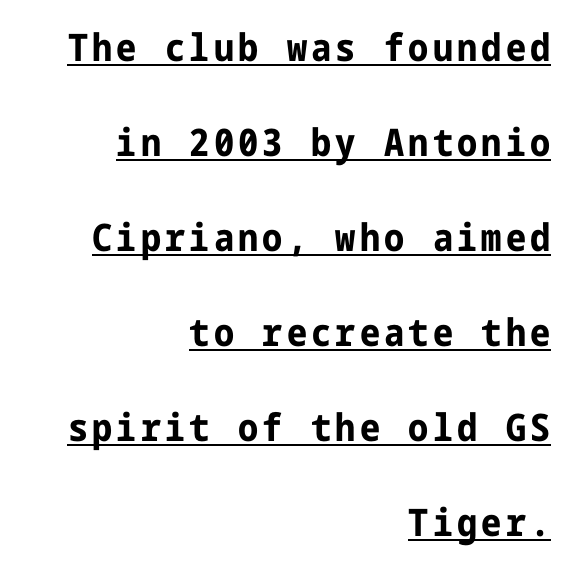
{"serif": "no", "italic": "no", "bold": "yes", "weight": "bold", "width": "condensed", "stroke_contrast": "low", "x_height": "medium", "underline": "yes", "align": "right", "line_spacing": "loose", "line_spacing_ratio": 2.5, "glyph_px": 38}
